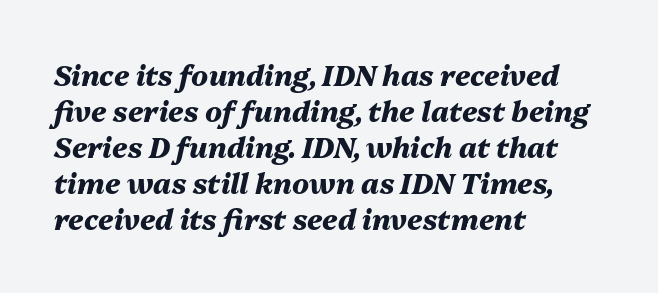
Q: Is the text bold? A: Yes.
Q: Is the text italic (slanted)? A: Yes, it leans right by about 13 degrees.
Q: Is the text underlined? A: No.
Q: How is the paragraph aligned? A: Left-aligned.
Q: Is the spacing between letters normal or unusually wide? A: Normal.
Q: Is the spacing between lines tight, normal or loose? A: Normal.
Q: Width (condensed, normal, or wide)? A: Normal.
Q: Stroke contrast? A: Medium.
Q: x-height? A: Medium.
Q: Monospaced? A: No.
